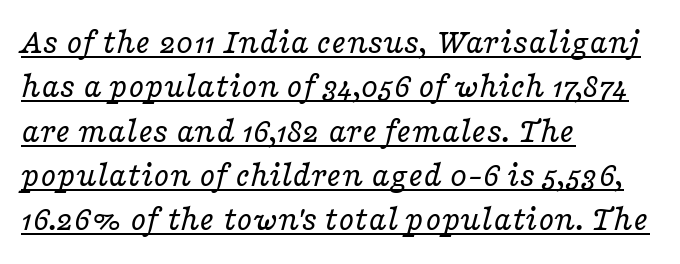
Q: Is the text bold? A: No.
Q: Is the text italic (slanted)? A: Yes, it leans right by about 16 degrees.
Q: Is the typeface a serif or a sans-serif typeface? A: Serif.
Q: Is the text underlined? A: Yes.
Q: How is the paragraph aligned? A: Left-aligned.
Q: Is the spacing between letters normal or unusually wide? A: Normal.
Q: Width (condensed, normal, or wide)? A: Wide.
Q: Stroke contrast? A: Low.
Q: x-height? A: Medium.
Q: Monospaced? A: No.
